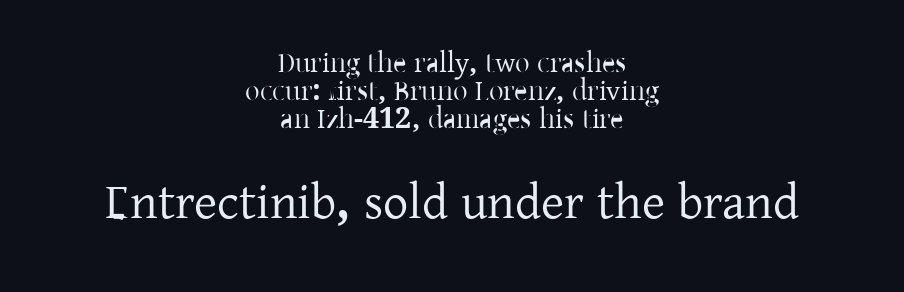
{"serif": "yes", "italic": "no", "width": "normal", "stroke_contrast": "low", "x_height": "medium", "monospaced": "no", "underline": "no", "align": "center", "line_spacing": "tight", "line_spacing_ratio": 0.97, "letter_spacing": "normal", "letter_spacing_em": 0.0, "larger_block": "second", "size_ratio": 1.72, "glyph_px": 50}
